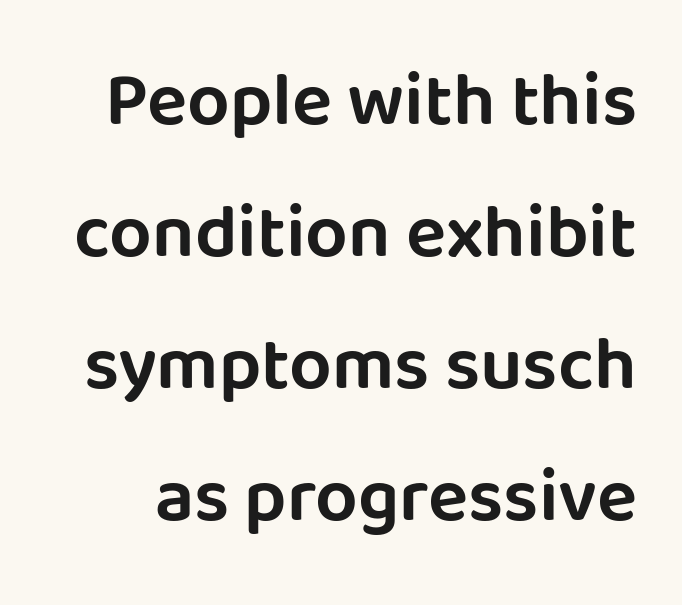
The image shows 75 px sans-serif type, upright; set line spacing 1.76x, normal letter spacing, not underlined; low stroke contrast and a large x-height.
